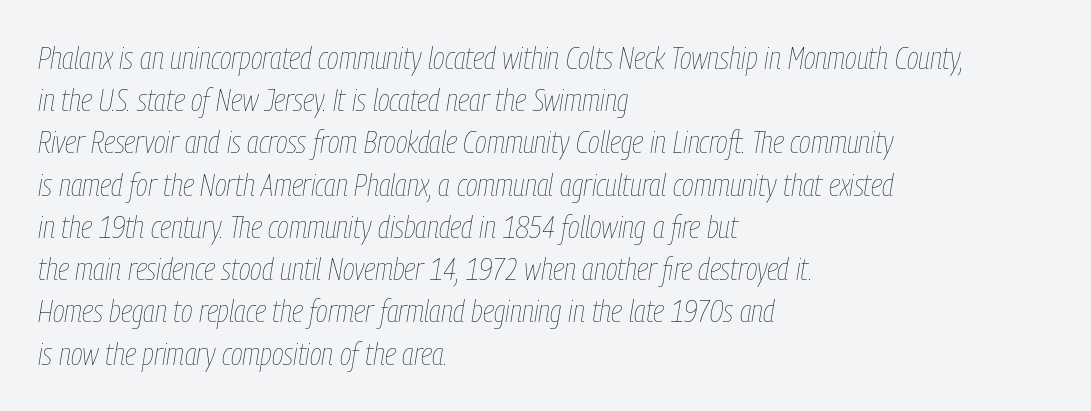
Quick note: interline space is typical. The letters advance in unequal steps, a hallmark of proportional type. Each stroke keeps to a modest, everyday thickness or less. Decoration check: the copy has no underline.
